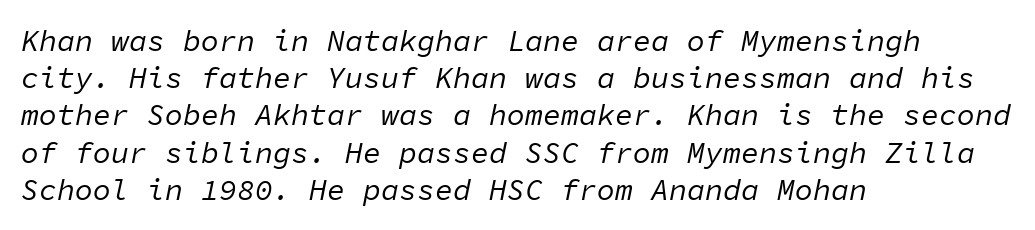
Q: Is the text bold? A: No.
Q: Is the text italic (slanted)? A: Yes, it leans right by about 11 degrees.
Q: Is the text underlined? A: No.
Q: How is the paragraph aligned? A: Left-aligned.
Q: Is the spacing between letters normal or unusually wide? A: Normal.
Q: Width (condensed, normal, or wide)? A: Normal.
Q: Stroke contrast? A: Low.
Q: x-height? A: Medium.
Q: Monospaced? A: Yes.
